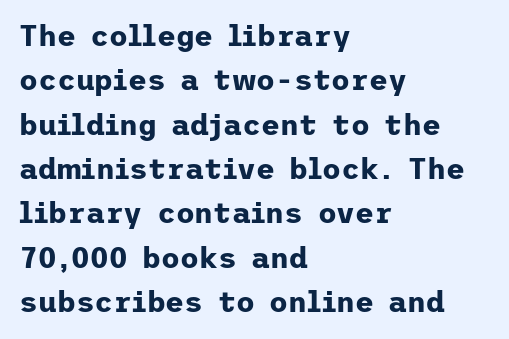
The image shows 29 px bold sans-serif type, upright; set left-aligned, normal line spacing (1.53x), normal letter spacing, not underlined; low stroke contrast and a medium x-height.
